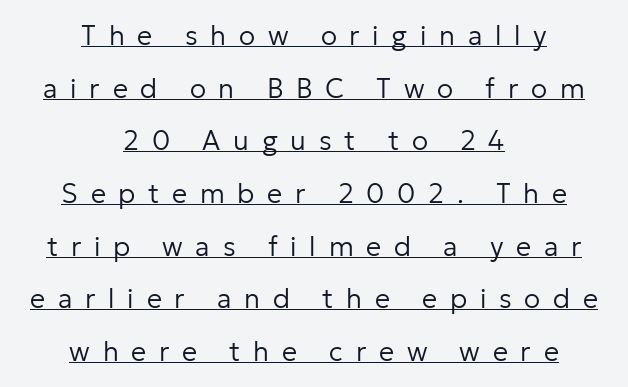
Compared with typical body copy, the letter spacing here is much looser. A centered setting, common on invitations and titles, is used for this passage. Is the type heavy? It reads as light-to-regular instead. Loosely led — the rows are spread out. You can see a thin bar hugging the bottom of the glyphs. Do the letters lean? They stand straight.
